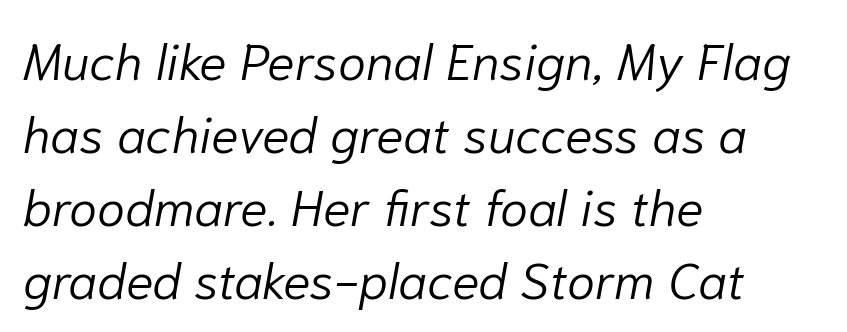
{"italic": "yes", "lean": "right", "slant_degrees": 10, "bold": "no", "weight": "light", "width": "normal", "stroke_contrast": "low", "x_height": "medium", "monospaced": "no", "underline": "no", "align": "left", "line_spacing": "normal", "line_spacing_ratio": 1.43, "letter_spacing": "normal", "letter_spacing_em": 0.0, "glyph_px": 51}
